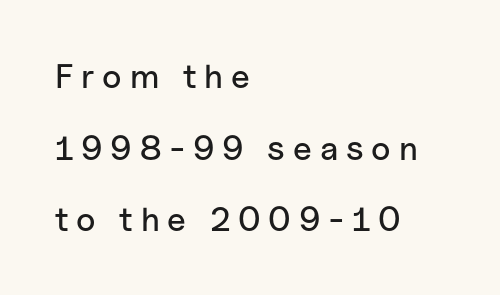
The image shows 34 px sans-serif type, upright; set left-aligned, loose line spacing (2.11x), unusually wide letter spacing (+0.23 em), not underlined; low stroke contrast and a medium x-height.
